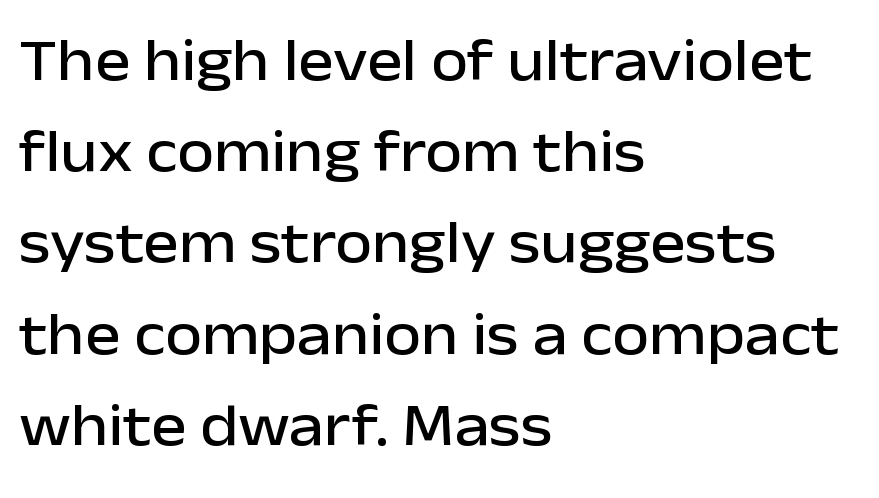
Nobody touched the tracking dial on this one. Unlike italic type, these characters show no tilt at all. Does the type have serifs? No, each stem ends abruptly. Note the varied advance widths — an 'i' is clearly narrower than an 'm'. This sample is left-justified, so line endings fall wherever the words run out.
